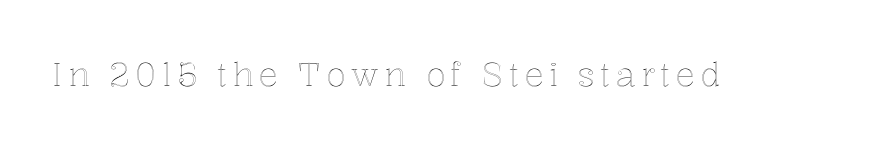
The letters stand straight up with perfectly vertical stems. Any mark beneath the type? The region is blank. You could not count columns in this text — the font is proportionally spaced.
